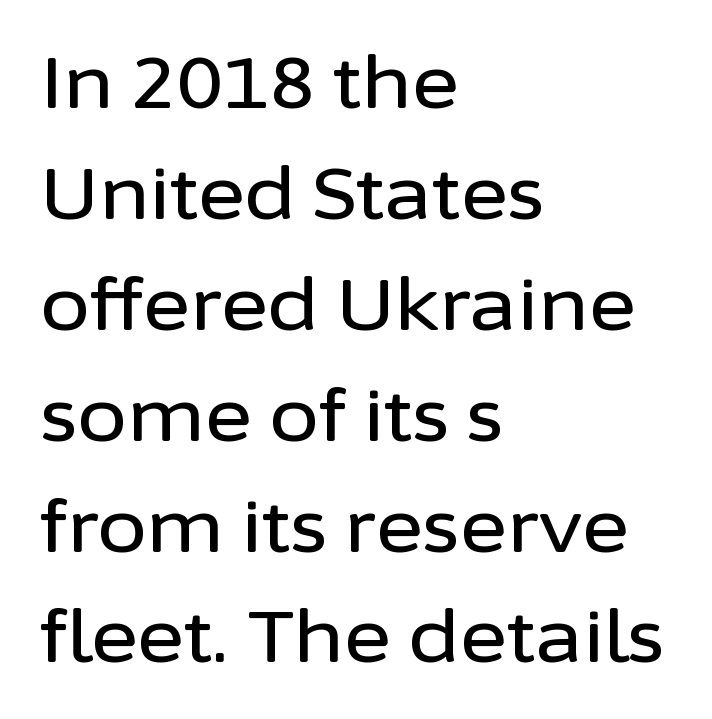
{"serif": "no", "italic": "no", "width": "normal", "stroke_contrast": "low", "x_height": "medium", "monospaced": "no", "underline": "no", "align": "left", "line_spacing": "normal", "line_spacing_ratio": 1.54, "letter_spacing": "normal", "letter_spacing_em": 0.0, "glyph_px": 72}
